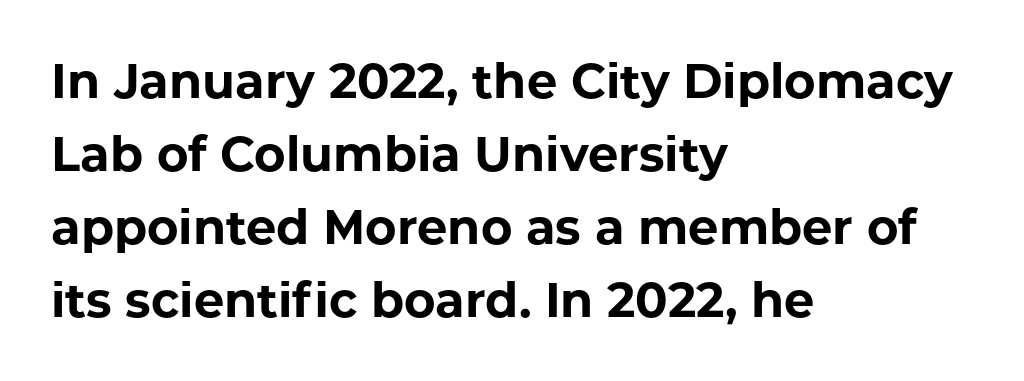
{"serif": "no", "italic": "no", "bold": "yes", "weight": "bold", "width": "normal", "stroke_contrast": "low", "x_height": "medium", "monospaced": "no", "underline": "no", "align": "left", "line_spacing": "normal", "line_spacing_ratio": 1.52, "letter_spacing": "normal", "letter_spacing_em": 0.0, "glyph_px": 48}
